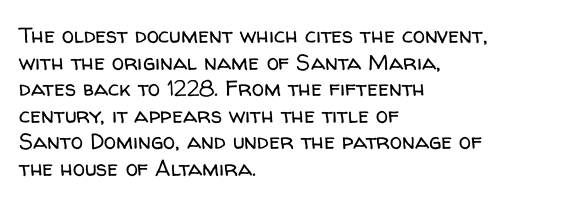
{"italic": "no", "bold": "no", "underline": "no", "align": "left", "line_spacing_ratio": 1.21, "letter_spacing": "normal", "letter_spacing_em": 0.0, "glyph_px": 22}
